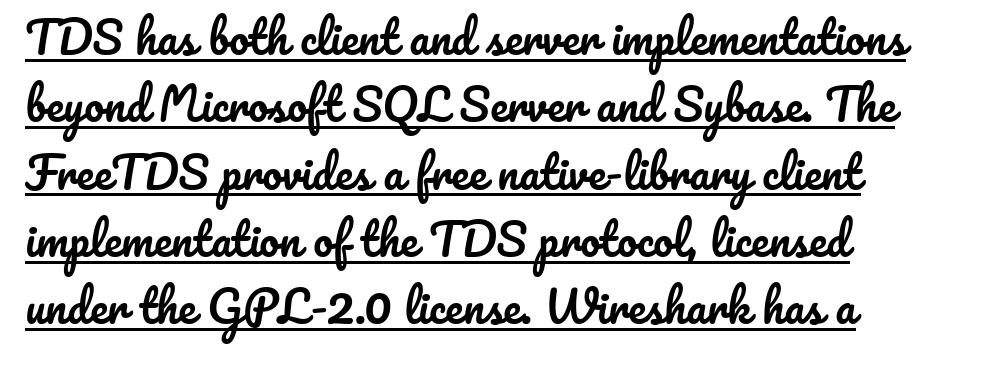
{"width": "normal", "stroke_contrast": "low", "x_height": "small", "monospaced": "no", "underline": "yes", "align": "left", "line_spacing": "normal", "line_spacing_ratio": 1.53, "letter_spacing": "normal", "letter_spacing_em": 0.0, "glyph_px": 44}
